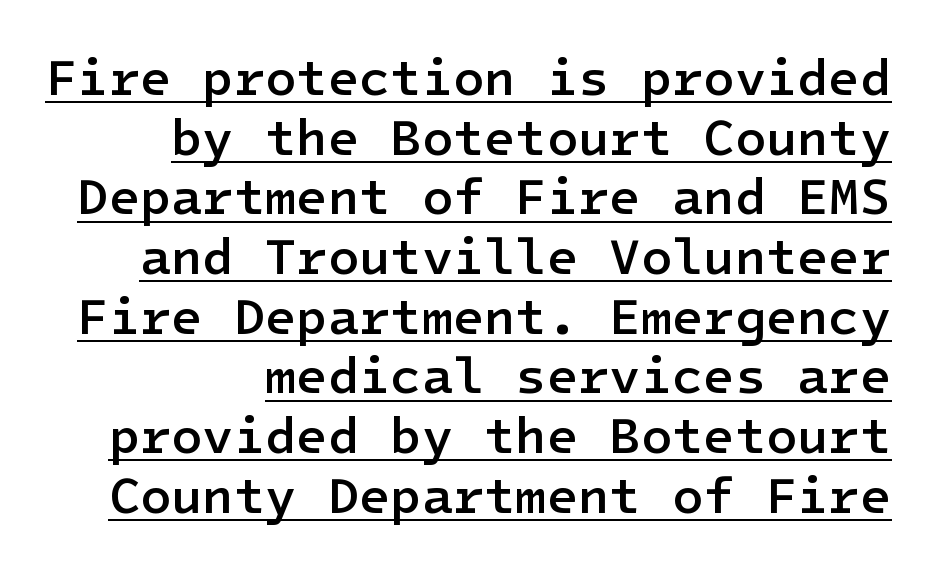
The image shows 51 px semibold sans-serif type, upright; set right-aligned, line spacing 1.17x, normal letter spacing, underlined; low stroke contrast and a medium x-height.
